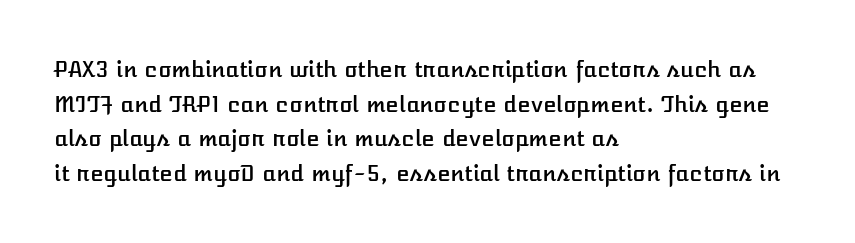
Q: Is the text italic (slanted)? A: No, it is upright.
Q: Is the text underlined? A: No.
Q: How is the paragraph aligned? A: Left-aligned.
Q: Is the spacing between letters normal or unusually wide? A: Normal.
Q: Is the spacing between lines tight, normal or loose? A: Normal.
